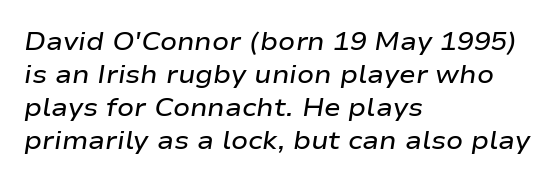
The image shows 25 px text type, italic (leaning right); set left-aligned, normal line spacing (1.32x), normal letter spacing, not underlined.
